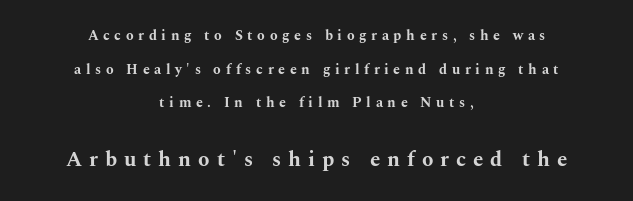
{"italic": "no", "bold": "yes", "underline": "no", "align": "center", "line_spacing": "loose", "line_spacing_ratio": 2.4, "letter_spacing": "wide", "letter_spacing_em": 0.33, "larger_block": "second", "size_ratio": 1.5, "glyph_px": 21}
